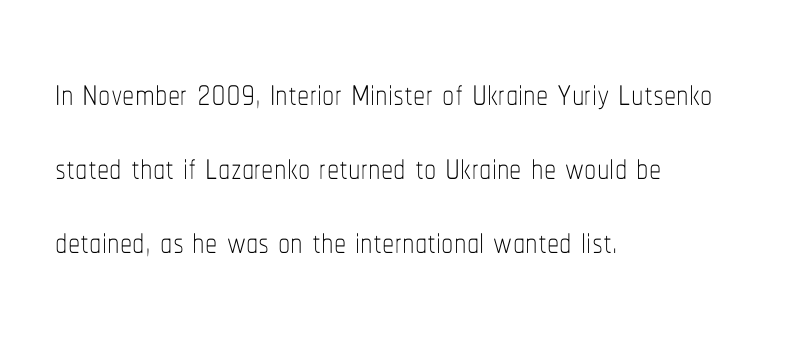
Q: Is the text bold? A: No.
Q: Is the text italic (slanted)? A: No, it is upright.
Q: Is the text underlined? A: No.
Q: How is the paragraph aligned? A: Left-aligned.
Q: Is the spacing between letters normal or unusually wide? A: Normal.
Q: Is the spacing between lines tight, normal or loose? A: Normal.
Q: Width (condensed, normal, or wide)? A: Condensed.
Q: Stroke contrast? A: Low.
Q: x-height? A: Medium.
Q: Monospaced? A: No.
